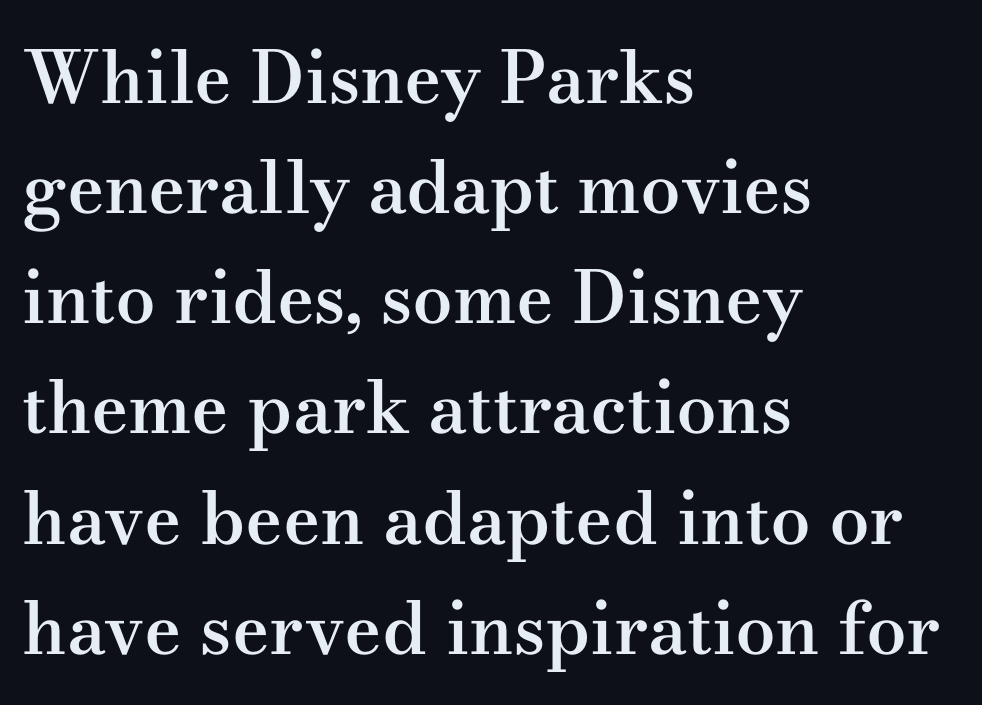
{"serif": "yes", "italic": "no", "bold": "semi", "weight": "semibold", "width": "wide", "stroke_contrast": "medium", "x_height": "small", "monospaced": "no", "underline": "no", "align": "left", "line_spacing": "normal", "line_spacing_ratio": 1.53, "letter_spacing": "normal", "letter_spacing_em": 0.0, "glyph_px": 72}
